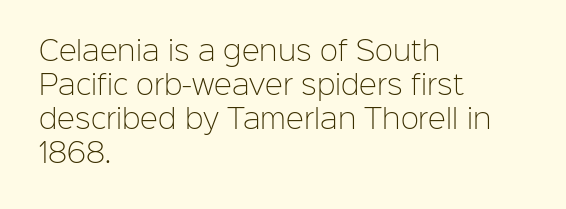
Q: Is the text bold? A: No.
Q: Is the text italic (slanted)? A: No, it is upright.
Q: Is the text underlined? A: No.
Q: How is the paragraph aligned? A: Left-aligned.
Q: Is the spacing between letters normal or unusually wide? A: Normal.
Q: Is the spacing between lines tight, normal or loose? A: Normal.
